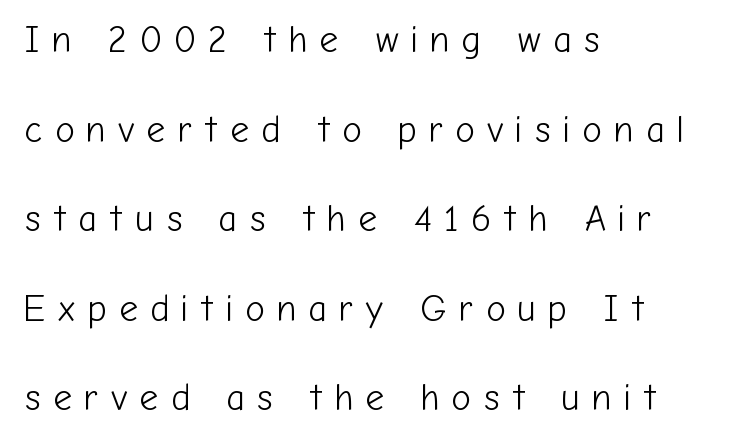
Q: Is the text bold? A: No.
Q: Is the text italic (slanted)? A: No, it is upright.
Q: Is the typeface a serif or a sans-serif typeface? A: Sans-serif.
Q: Is the text underlined? A: No.
Q: How is the paragraph aligned? A: Left-aligned.
Q: Is the spacing between letters normal or unusually wide? A: Unusually wide.
Q: Is the spacing between lines tight, normal or loose? A: Loose.
Q: Width (condensed, normal, or wide)? A: Normal.
Q: Stroke contrast? A: Low.
Q: x-height? A: Medium.
Q: Monospaced? A: No.
